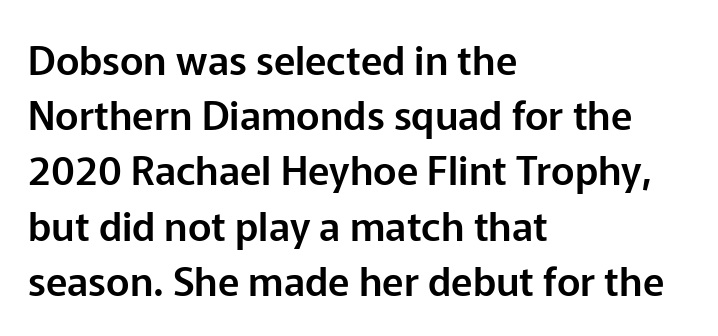
The image shows 40 px sans-serif type, upright; set left-aligned, normal line spacing (1.38x), normal letter spacing, not underlined; low stroke contrast and a medium x-height.
